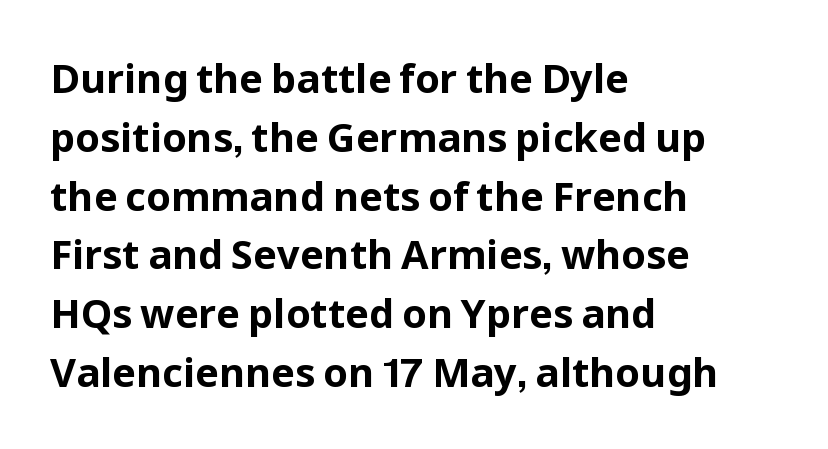
Q: Is the text bold? A: Yes.
Q: Is the text italic (slanted)? A: No, it is upright.
Q: Is the typeface a serif or a sans-serif typeface? A: Sans-serif.
Q: Is the text underlined? A: No.
Q: How is the paragraph aligned? A: Left-aligned.
Q: Is the spacing between letters normal or unusually wide? A: Normal.
Q: Is the spacing between lines tight, normal or loose? A: Normal.
Q: Width (condensed, normal, or wide)? A: Normal.
Q: Stroke contrast? A: Low.
Q: x-height? A: Medium.
Q: Monospaced? A: No.
